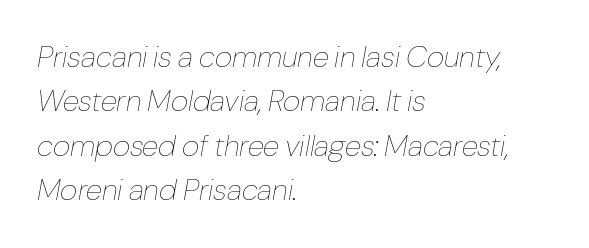
You could not count columns in this text — the font is proportionally spaced. This sample uses plain, unmodified letter spacing. The typesetting does not lean heavy: it is not bold. This sample is left-justified, so line endings fall wherever the words run out. Quick note: interline space is typical. Every character sits at an angle, as italics do.
